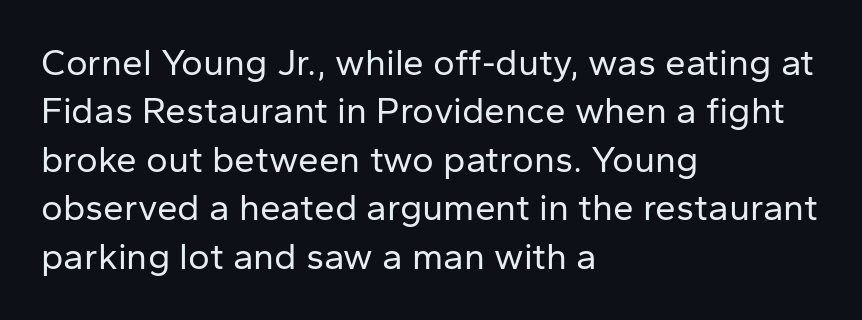
The image shows 37 px regular-weight sans-serif type, upright; set left-aligned, normal line spacing (1.31x), normal letter spacing, not underlined; low stroke contrast and a medium x-height.
